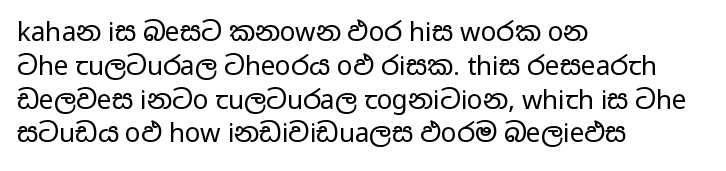
Q: Is the text bold? A: No.
Q: Is the text italic (slanted)? A: No, it is upright.
Q: Is the text underlined? A: No.
Q: How is the paragraph aligned? A: Left-aligned.
Q: Is the spacing between letters normal or unusually wide? A: Normal.
Q: Is the spacing between lines tight, normal or loose? A: Normal.
